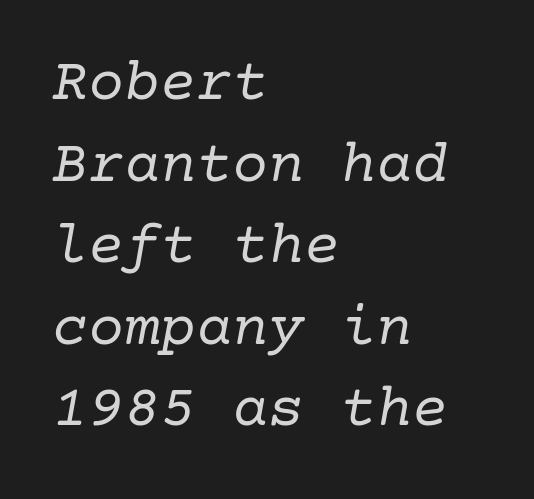
{"serif": "yes", "italic": "yes", "lean": "right", "slant_degrees": 10, "bold": "no", "weight": "regular", "width": "normal", "stroke_contrast": "low", "x_height": "medium", "underline": "no", "align": "left", "line_spacing": "normal", "line_spacing_ratio": 1.36, "letter_spacing": "normal", "letter_spacing_em": 0.0, "glyph_px": 60}
